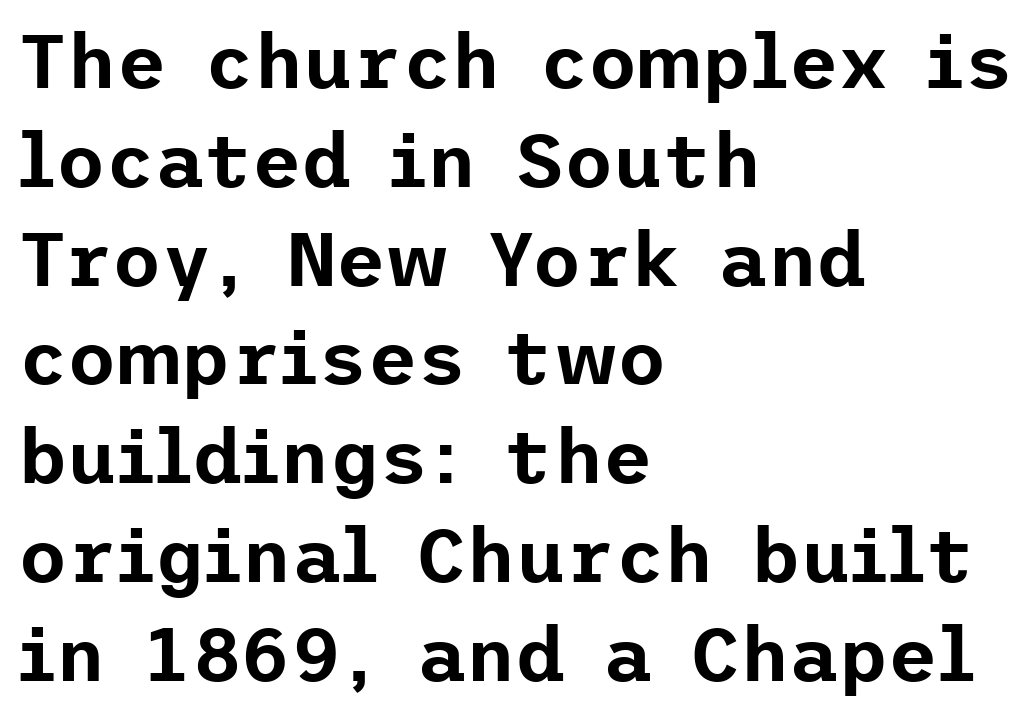
The image shows 76 px sans-serif type, upright; set left-aligned, normal line spacing (1.3x), normal letter spacing, not underlined; low stroke contrast and a medium x-height.
